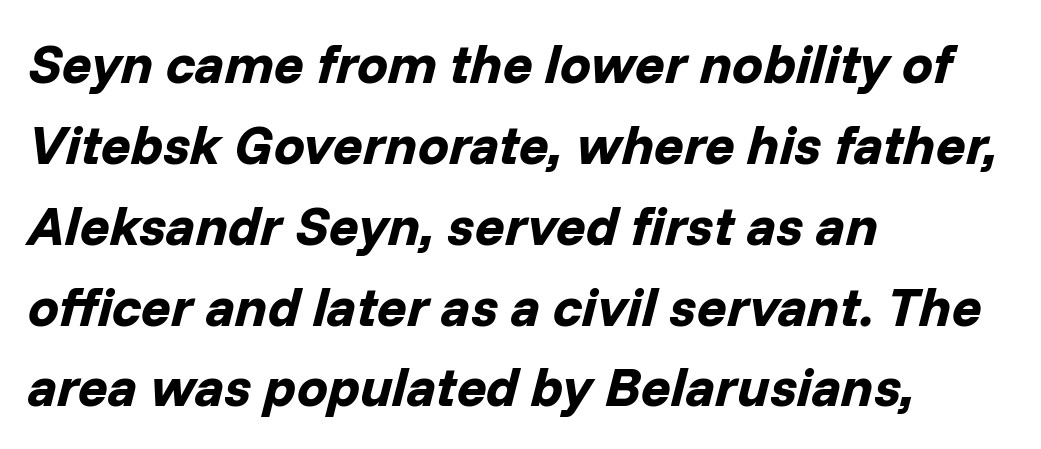
{"italic": "yes", "lean": "right", "slant_degrees": 14, "bold": "yes", "weight": "bold", "width": "normal", "stroke_contrast": "low", "x_height": "medium", "monospaced": "no", "underline": "no", "align": "left", "line_spacing": "normal", "line_spacing_ratio": 1.47, "letter_spacing": "normal", "letter_spacing_em": 0.0, "glyph_px": 55}
